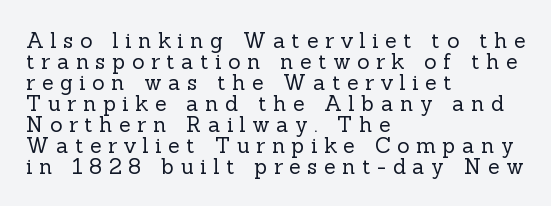
Stem width sits at or under what a default text font uses. Closely set lines give the paragraph a compact silhouette. Characters remain perfectly vertical along every line. Teacher's note: observe the even left margin — that is flush-left alignment.
